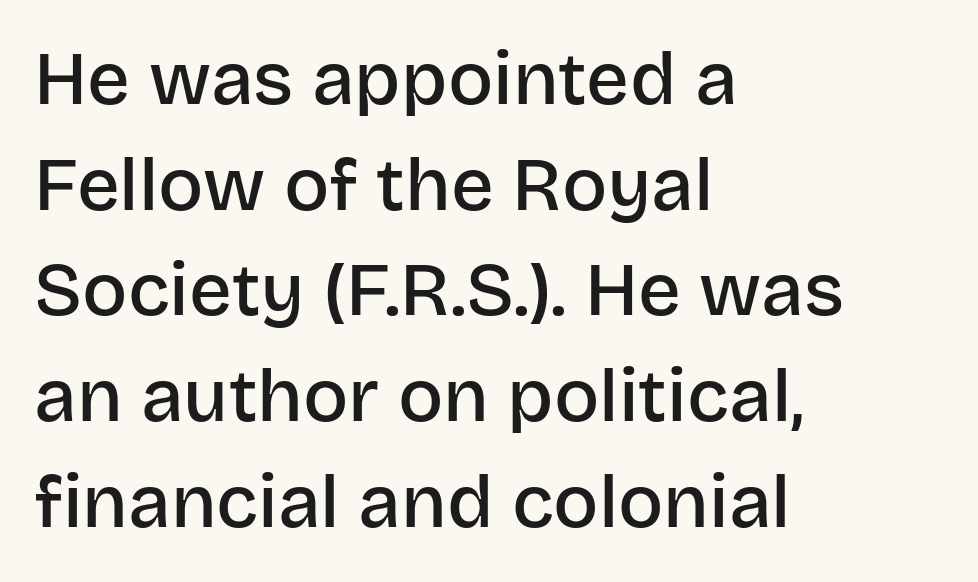
{"serif": "no", "italic": "no", "bold": "semi", "weight": "semibold", "width": "normal", "stroke_contrast": "low", "x_height": "large", "monospaced": "no", "underline": "no", "align": "left", "line_spacing": "normal", "line_spacing_ratio": 1.41, "letter_spacing": "normal", "letter_spacing_em": 0.0, "glyph_px": 75}
